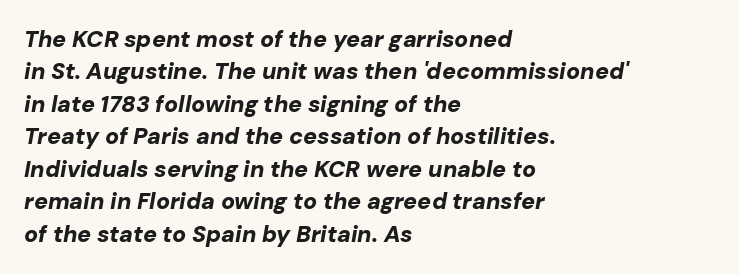
{"italic": "yes", "lean": "right", "slant_degrees": 10, "bold": "yes", "underline": "no", "align": "left", "line_spacing": "normal", "line_spacing_ratio": 1.41, "letter_spacing": "normal", "letter_spacing_em": 0.0, "glyph_px": 23}
